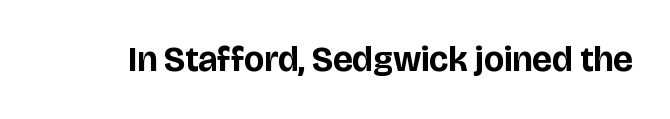
Classification — sans serif. Note the varied advance widths — an 'i' is clearly narrower than an 'm'. Unmarked baselines from the first word to the last. Short note: letters normally spaced.
